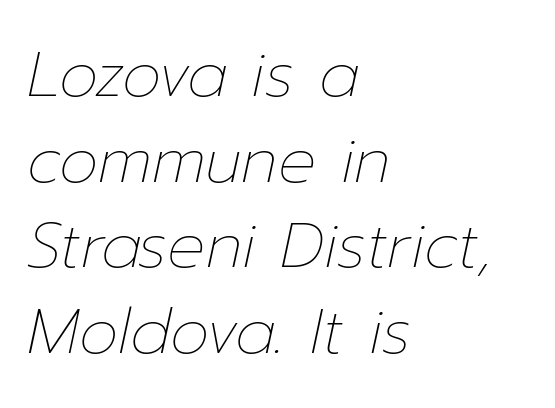
The image shows 63 px thin type, italic (leaning right); set left-aligned, normal line spacing (1.36x), normal letter spacing, not underlined; low stroke contrast and a medium x-height.
